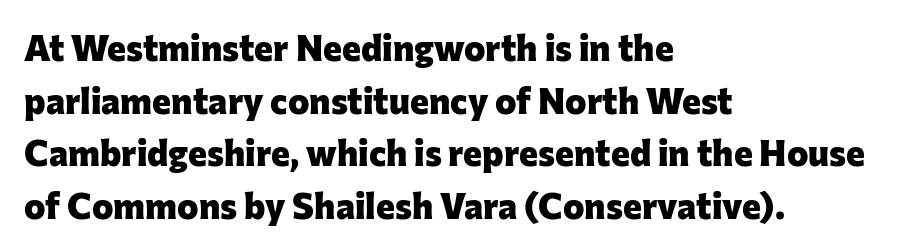
The image shows 36 px heavy sans-serif type, upright; set left-aligned, normal line spacing (1.46x), normal letter spacing, not underlined; low stroke contrast and a medium x-height.
